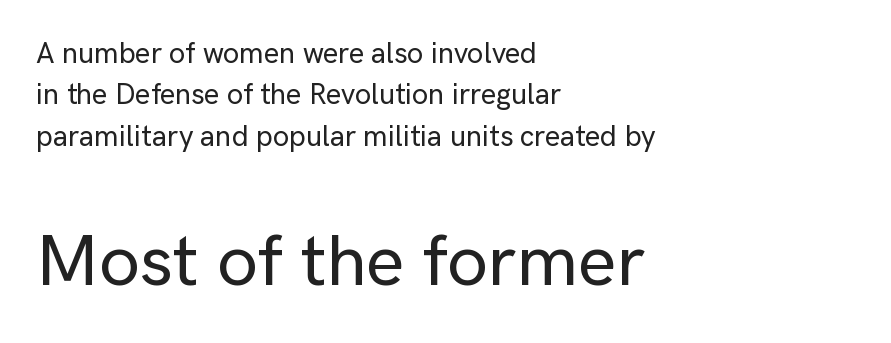
Q: Is the text italic (slanted)? A: No, it is upright.
Q: Is the typeface a serif or a sans-serif typeface? A: Sans-serif.
Q: Is the text underlined? A: No.
Q: How is the paragraph aligned? A: Left-aligned.
Q: Is the spacing between letters normal or unusually wide? A: Normal.
Q: Is the spacing between lines tight, normal or loose? A: Normal.
Q: Which block of text is set in a larger size, the first (top) or the second (bottom)? A: The second (bottom) one.
Q: Width (condensed, normal, or wide)? A: Normal.
Q: Stroke contrast? A: Low.
Q: x-height? A: Medium.
Q: Monospaced? A: No.
